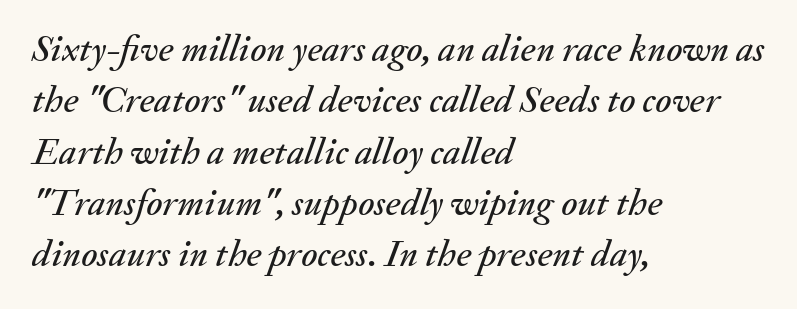
Q: Is the text italic (slanted)? A: Yes, it leans right by about 20 degrees.
Q: Is the text underlined? A: No.
Q: How is the paragraph aligned? A: Left-aligned.
Q: Is the spacing between letters normal or unusually wide? A: Normal.
Q: Is the spacing between lines tight, normal or loose? A: Normal.
Q: Width (condensed, normal, or wide)? A: Normal.
Q: Stroke contrast? A: Medium.
Q: x-height? A: Small.
Q: Monospaced? A: No.
